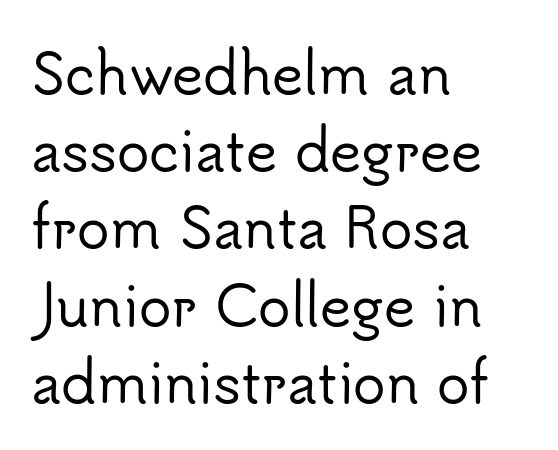
Just letters on the line, the space beneath them empty. Looks like regular typesetting: each glyph gets only the width it needs. To sum up the face: it is a sans, with no serifs. Short and long lines alike share a common starting point at left. Short note: letters normally spaced. A roman cut, with each character standing at attention.
